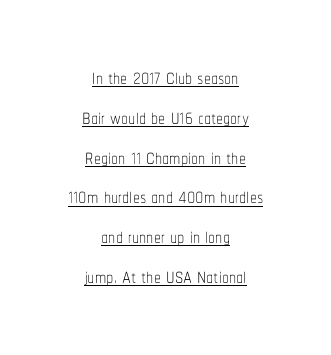
Q: Is the text bold? A: No.
Q: Is the text italic (slanted)? A: No, it is upright.
Q: Is the text underlined? A: Yes.
Q: How is the paragraph aligned? A: Centered.
Q: Is the spacing between letters normal or unusually wide? A: Normal.
Q: Is the spacing between lines tight, normal or loose? A: Normal.
Q: Width (condensed, normal, or wide)? A: Condensed.
Q: Stroke contrast? A: Low.
Q: x-height? A: Medium.
Q: Monospaced? A: No.
